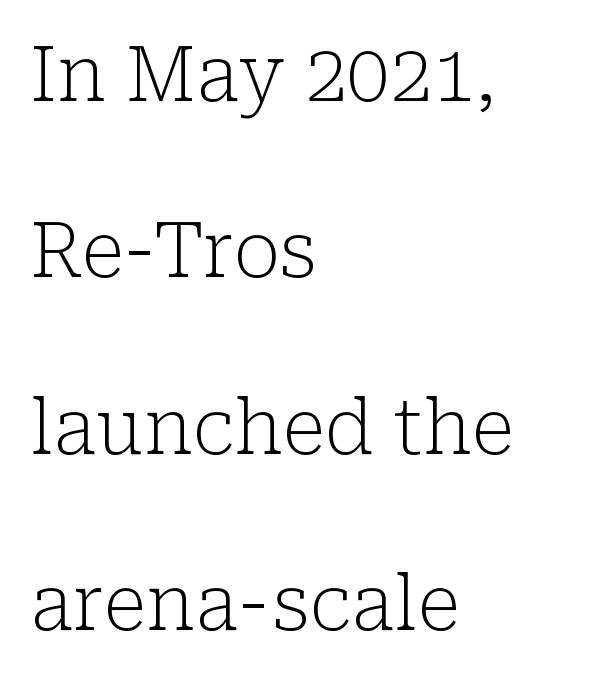
Q: Is the text bold? A: No.
Q: Is the text italic (slanted)? A: No, it is upright.
Q: Is the typeface a serif or a sans-serif typeface? A: Serif.
Q: Is the text underlined? A: No.
Q: How is the paragraph aligned? A: Left-aligned.
Q: Is the spacing between letters normal or unusually wide? A: Normal.
Q: Is the spacing between lines tight, normal or loose? A: Loose.
Q: Width (condensed, normal, or wide)? A: Normal.
Q: Stroke contrast? A: Low.
Q: x-height? A: Medium.
Q: Monospaced? A: No.
